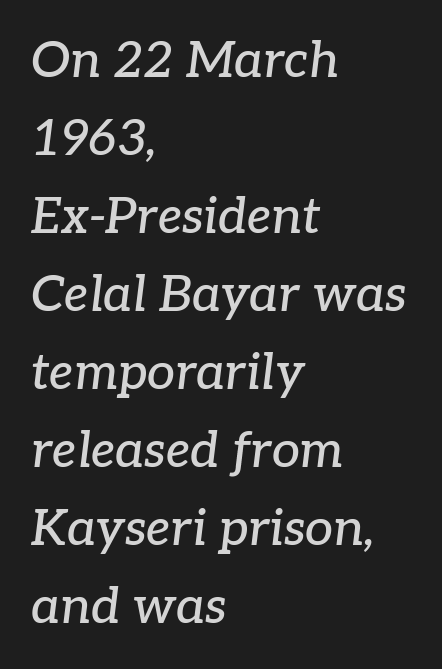
The image shows 50 px serif type, italic (leaning right); set left-aligned, normal line spacing (1.56x), normal letter spacing, not underlined; low stroke contrast and a medium x-height.
